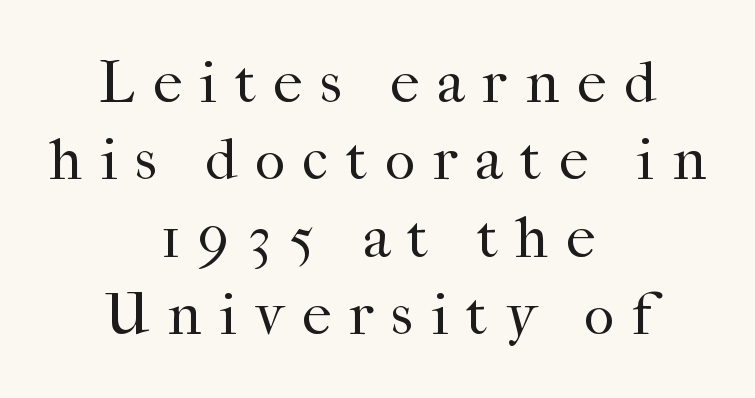
The image shows 59 px regular-weight serif type, upright; set centered, normal line spacing (1.31x), unusually wide letter spacing (+0.3 em), not underlined; high stroke contrast and a medium x-height.
